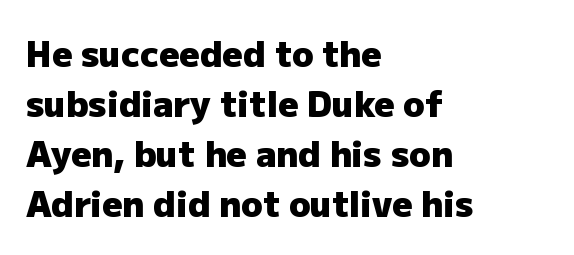
The baseline area is clear. The passage shown is typed in a proportional face where columns would drift. Compared with a centered layout, this one pins lines to the left instead. Leading: standard.
